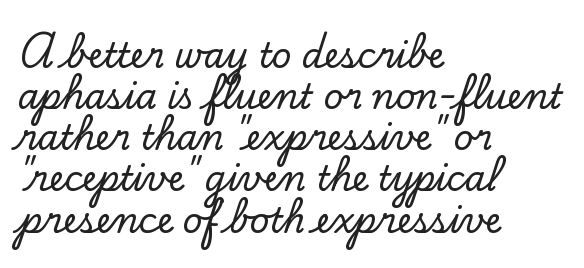
The image shows 34 px serif type; set left-aligned, line spacing 1.21x, normal letter spacing, not underlined; low stroke contrast and a small x-height.
